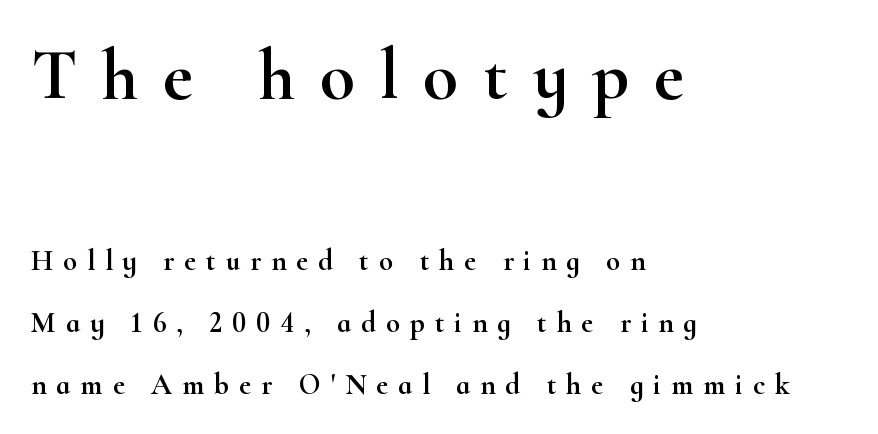
{"serif": "yes", "italic": "no", "width": "wide", "stroke_contrast": "high", "x_height": "small", "monospaced": "no", "underline": "no", "align": "left", "line_spacing": "loose", "line_spacing_ratio": 2.14, "letter_spacing": "wide", "letter_spacing_em": 0.34, "larger_block": "first", "size_ratio": 2.48, "glyph_px": 72}
